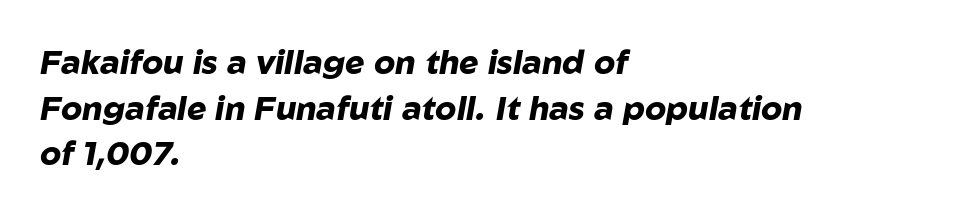
{"italic": "yes", "lean": "right", "slant_degrees": 10, "bold": "yes", "weight": "heavy", "width": "normal", "stroke_contrast": "low", "x_height": "medium", "monospaced": "no", "underline": "no", "align": "left", "line_spacing": "normal", "line_spacing_ratio": 1.38, "letter_spacing": "normal", "letter_spacing_em": 0.0, "glyph_px": 33}
